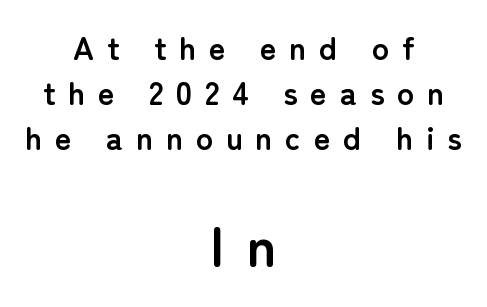
Q: Is the text bold? A: Yes.
Q: Is the text italic (slanted)? A: No, it is upright.
Q: Is the typeface a serif or a sans-serif typeface? A: Sans-serif.
Q: Is the text underlined? A: No.
Q: How is the paragraph aligned? A: Centered.
Q: Is the spacing between letters normal or unusually wide? A: Unusually wide.
Q: Is the spacing between lines tight, normal or loose? A: Normal.
Q: Which block of text is set in a larger size, the first (top) or the second (bottom)? A: The second (bottom) one.
Q: Width (condensed, normal, or wide)? A: Normal.
Q: Stroke contrast? A: Low.
Q: x-height? A: Medium.
Q: Monospaced? A: No.
